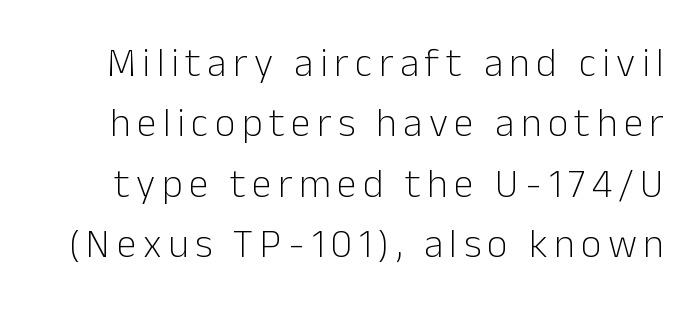
Q: Is the text bold? A: No.
Q: Is the text italic (slanted)? A: No, it is upright.
Q: Is the typeface a serif or a sans-serif typeface? A: Sans-serif.
Q: Is the text underlined? A: No.
Q: Is the spacing between lines tight, normal or loose? A: Normal.
Q: Width (condensed, normal, or wide)? A: Normal.
Q: Stroke contrast? A: Low.
Q: x-height? A: Medium.
Q: Monospaced? A: No.
